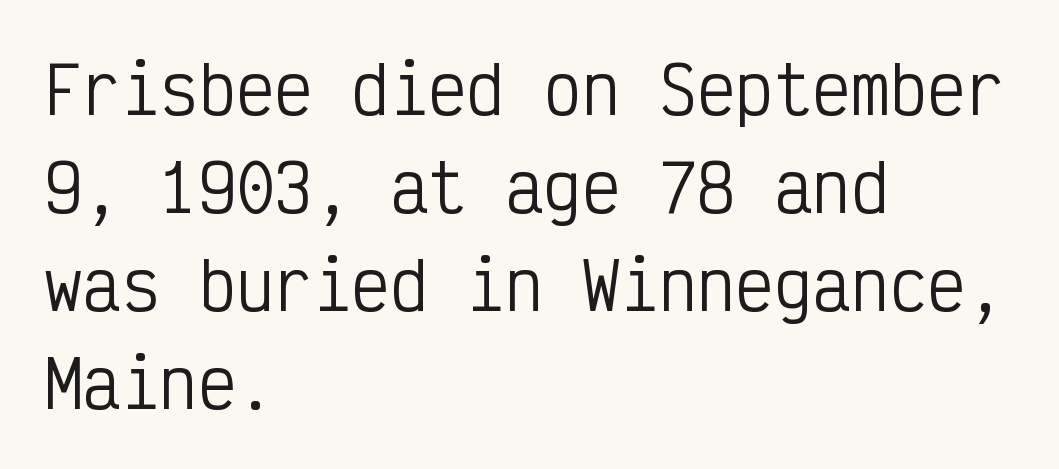
Does the copy run flush right? No — it runs flush left. Is this a fixed-width face? Yes — each glyph sits in an identical cell. The font family rendered here belongs to the sans-serif group. The lettering stays uniformly vertical, giving the passage a roman look.
